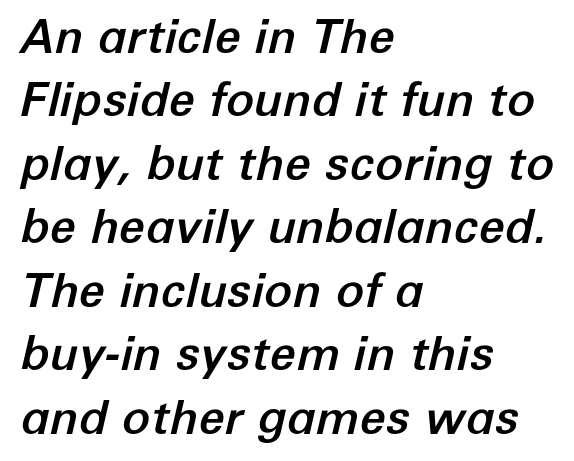
Q: Is the text italic (slanted)? A: Yes, it leans right by about 12 degrees.
Q: Is the text underlined? A: No.
Q: How is the paragraph aligned? A: Left-aligned.
Q: Is the spacing between letters normal or unusually wide? A: Normal.
Q: Is the spacing between lines tight, normal or loose? A: Normal.
Q: Width (condensed, normal, or wide)? A: Normal.
Q: Stroke contrast? A: Low.
Q: x-height? A: Medium.
Q: Monospaced? A: No.
